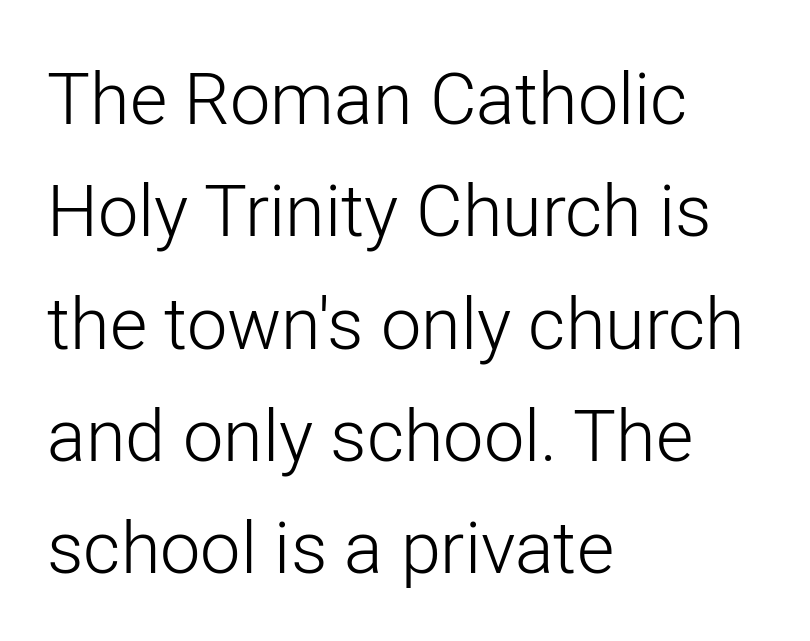
The image shows 72 px light sans-serif type, upright; set left-aligned, normal line spacing (1.56x), normal letter spacing, not underlined; low stroke contrast and a medium x-height.
